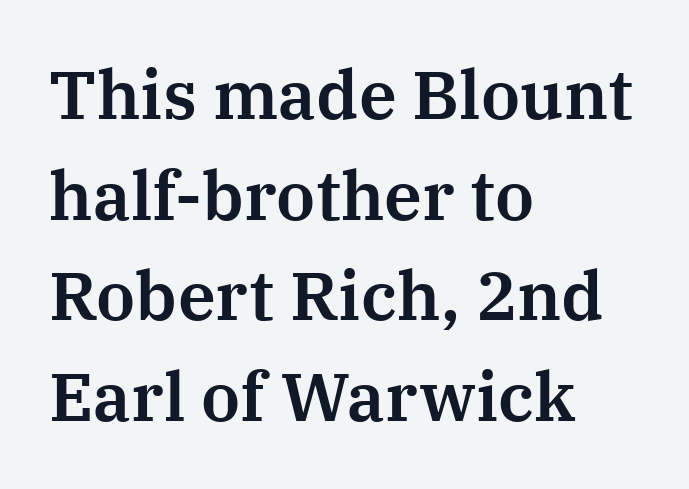
Q: Is the text italic (slanted)? A: No, it is upright.
Q: Is the typeface a serif or a sans-serif typeface? A: Serif.
Q: Is the text underlined? A: No.
Q: How is the paragraph aligned? A: Left-aligned.
Q: Is the spacing between letters normal or unusually wide? A: Normal.
Q: Is the spacing between lines tight, normal or loose? A: Normal.
Q: Width (condensed, normal, or wide)? A: Normal.
Q: Stroke contrast? A: Medium.
Q: x-height? A: Medium.
Q: Monospaced? A: No.
